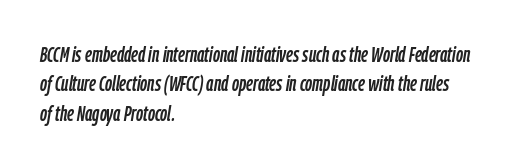
The image shows 22 px text type, italic (leaning right); set left-aligned, normal line spacing (1.34x), normal letter spacing, not underlined.
